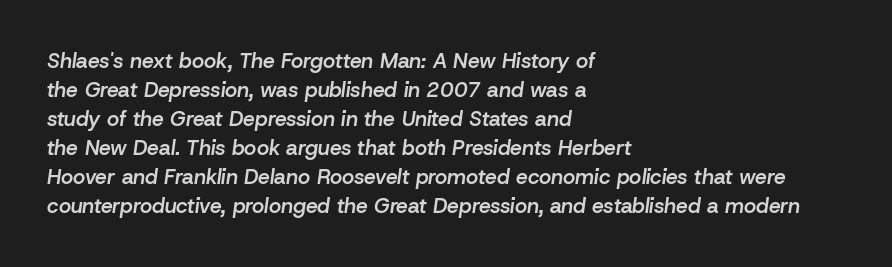
Yep, that's italic — everything's leaning. Is the type bold? Partly — it's a semibold, heavier than regular but not fully bold. This sample is left-justified, so line endings fall wherever the words run out. Glyph-to-glyph distance matches everyday printed text. Whoever set this chose a conventional vertical rhythm. No word sits above an underline.
